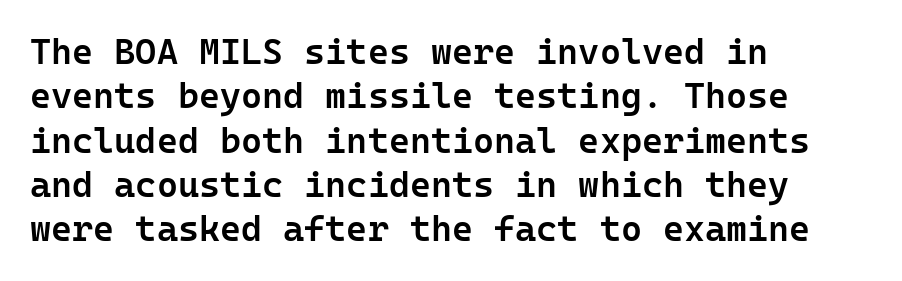
The space directly below the letters is spotless. Serifs: no, the terminals of the letterforms are clean. These words are printed semibold, heavier than regular yet not bold. Posture: straight, roman, zero tilt. Does extra space separate the letters? No, they use regular spacing.
